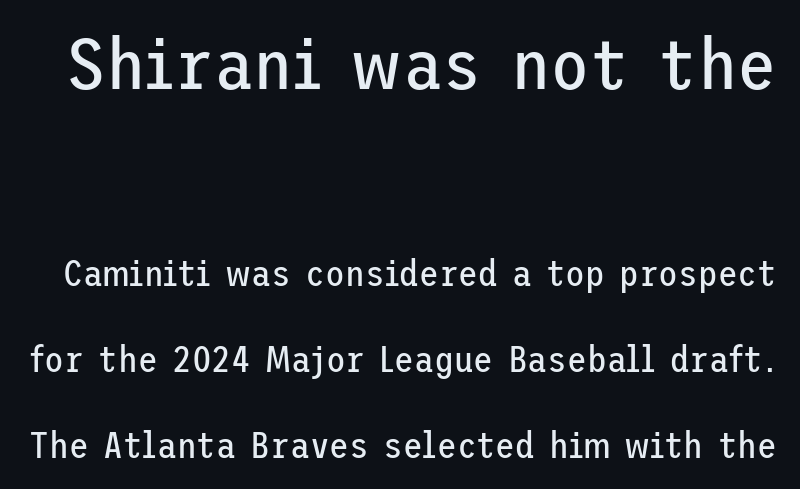
The image shows 72 px regular-weight sans-serif type, upright; set loose line spacing (2.39x), normal letter spacing, not underlined; the first (top) block is 2.0x larger; low stroke contrast and a medium x-height.
